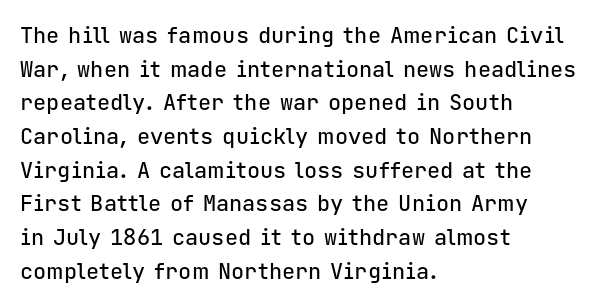
Q: Is the text italic (slanted)? A: No, it is upright.
Q: Is the text underlined? A: No.
Q: How is the paragraph aligned? A: Left-aligned.
Q: Is the spacing between letters normal or unusually wide? A: Normal.
Q: Is the spacing between lines tight, normal or loose? A: Normal.
